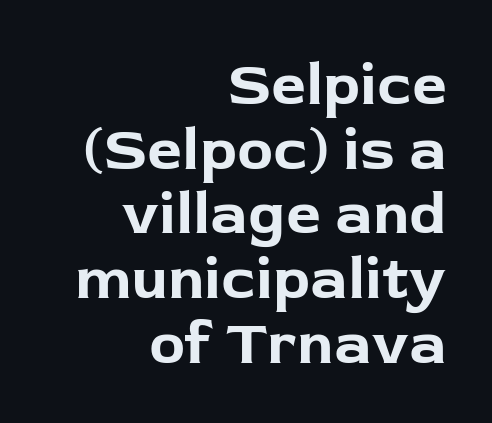
Posture: vertical. This rendering leaves character spacing at its baseline value. Quick note: underline off. The passage shown is typed in a proportional face where columns would drift. Grotesque or geometric, the face here clearly has no serifs.
